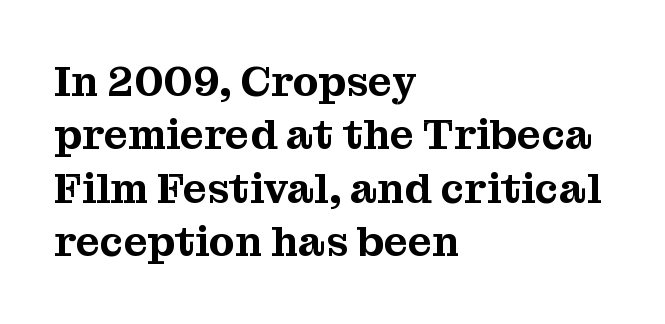
The image shows 42 px serif type, upright; set left-aligned, normal line spacing (1.27x), normal letter spacing, not underlined; medium stroke contrast and a medium x-height.
